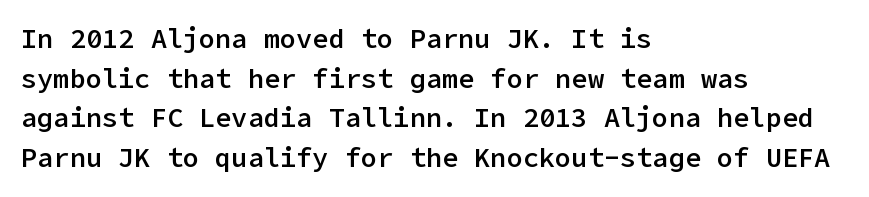
Observe the ordinary spacing: letters are neighbours, not strangers. The font's upright variant was chosen for this text. Letters rest on an invisible, unmarked baseline. The leading is moderate, giving the passage an even texture. The paragraph has a hard left edge and a soft right edge.
